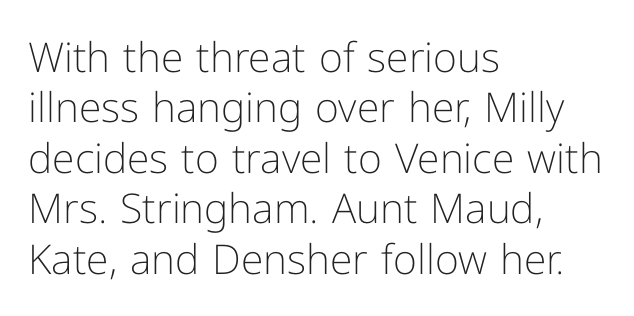
One-word summary of the alignment: left. These lines are rendered in a variable-pitch font. Spacing between characters is what you'd get straight out of the box. Summary of weight: not heavy and not bold. Ordinary non-slanted type is in use. Look at the bottom of the vertical strokes: they stop flat, with no serifs.
